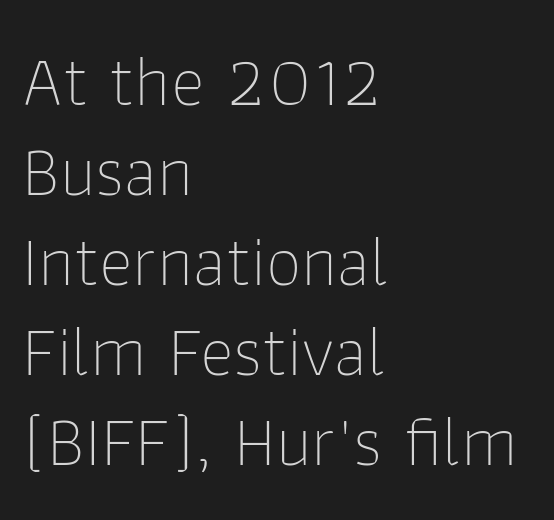
Q: Is the text bold? A: No.
Q: Is the text italic (slanted)? A: No, it is upright.
Q: Is the typeface a serif or a sans-serif typeface? A: Sans-serif.
Q: Is the text underlined? A: No.
Q: How is the paragraph aligned? A: Left-aligned.
Q: Is the spacing between letters normal or unusually wide? A: Normal.
Q: Is the spacing between lines tight, normal or loose? A: Normal.
Q: Width (condensed, normal, or wide)? A: Normal.
Q: Stroke contrast? A: Low.
Q: x-height? A: Medium.
Q: Monospaced? A: No.
